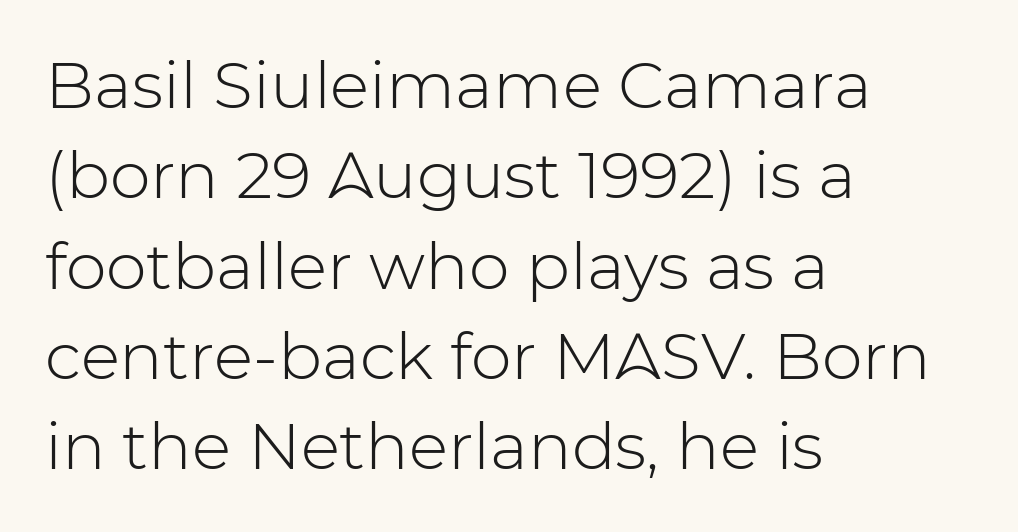
The image shows 65 px light sans-serif type, upright; set left-aligned, normal line spacing (1.39x), normal letter spacing, not underlined; low stroke contrast and a medium x-height.
